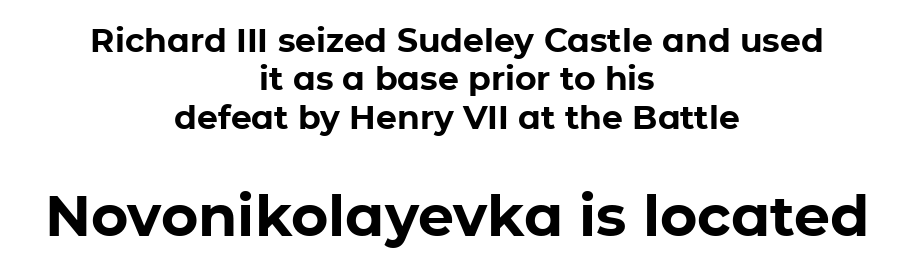
Q: Is the text bold? A: Yes.
Q: Is the text italic (slanted)? A: No, it is upright.
Q: Is the typeface a serif or a sans-serif typeface? A: Sans-serif.
Q: Is the text underlined? A: No.
Q: How is the paragraph aligned? A: Centered.
Q: Is the spacing between letters normal or unusually wide? A: Normal.
Q: Which block of text is set in a larger size, the first (top) or the second (bottom)? A: The second (bottom) one.
Q: Width (condensed, normal, or wide)? A: Normal.
Q: Stroke contrast? A: Low.
Q: x-height? A: Medium.
Q: Monospaced? A: No.
